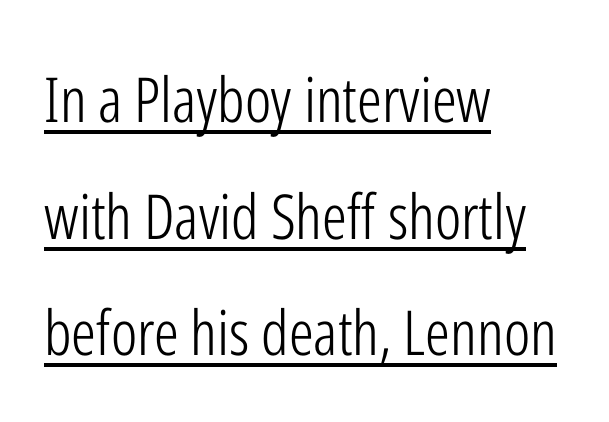
The type family on display is of the sans-serif kind. In terms of posture, this sample is upright. Horizontal alignment here is leftward, the default for most running prose. Inter-character spacing is left at the font's built-in metrics. Weight class: somewhere from thin through regular. The rendered words wear a rule along their underside.
